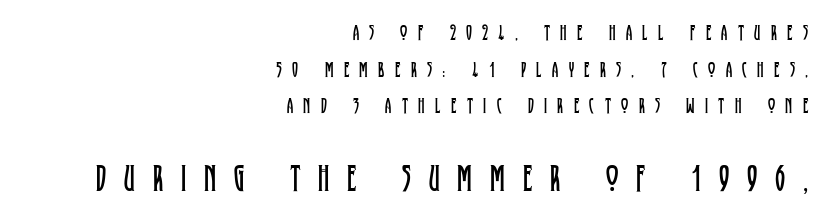
{"serif": "yes", "italic": "no", "bold": "no", "weight": "regular", "width": "condensed", "stroke_contrast": "low", "x_height": "large", "monospaced": "no", "underline": "no", "align": "right", "line_spacing": "normal", "line_spacing_ratio": 1.67, "letter_spacing": "wide", "letter_spacing_em": 0.47, "larger_block": "second", "size_ratio": 1.73, "glyph_px": 38}
